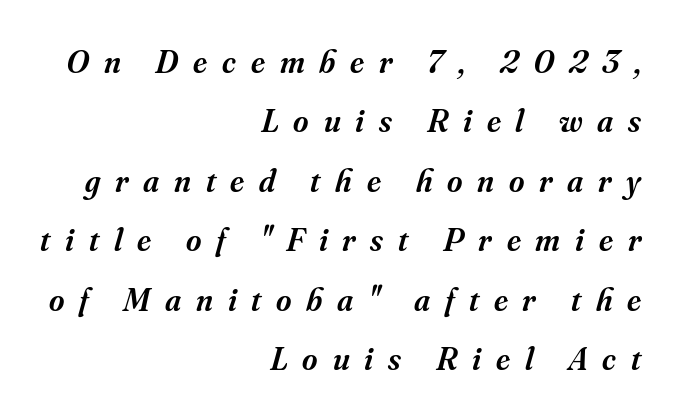
The glyphs in this specimen are seriffed. A flush-right, rag-left setting is used for this passage. Observe the lean: these are italic letterforms. A typesetter would call this proportional, since set widths differ per character. This is moderately heavy type, rendered in semibold.
